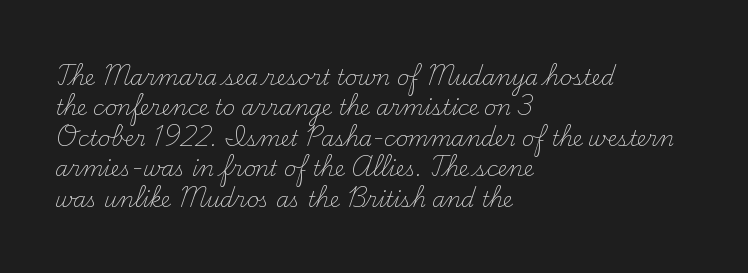
{"bold": "no", "underline": "no", "align": "left", "line_spacing": "normal", "line_spacing_ratio": 1.45, "letter_spacing": "normal", "letter_spacing_em": 0.0, "glyph_px": 21}
